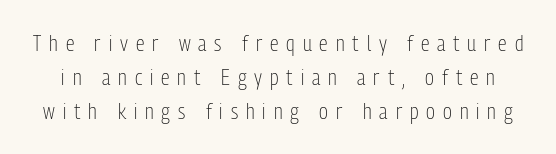
Q: Is the text bold? A: No.
Q: Is the text italic (slanted)? A: No, it is upright.
Q: Is the text underlined? A: No.
Q: Is the spacing between letters normal or unusually wide? A: Unusually wide.
Q: Is the spacing between lines tight, normal or loose? A: Normal.
